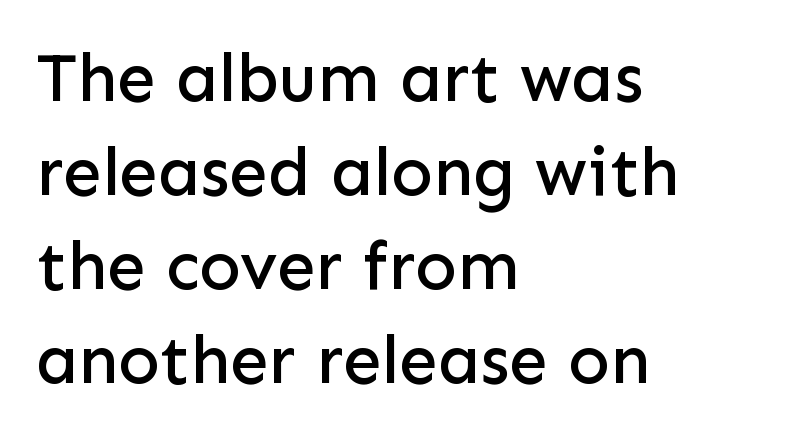
In terms of letterform style, serifs are entirely absent. The lines in this sample share a left origin and differ only in where they stop. The gaps between neighbouring characters are ordinary and unremarkable. Type without underlining. Compared with typical paragraphs, the rows here are spaced about the same.
